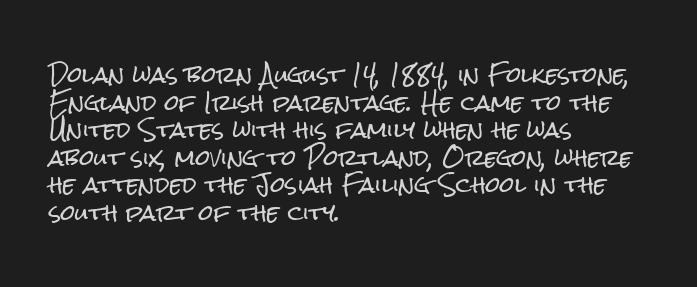
{"italic": "no", "underline": "no", "align": "left", "line_spacing": "normal", "line_spacing_ratio": 1.31, "letter_spacing": "normal", "letter_spacing_em": 0.0, "glyph_px": 21}
